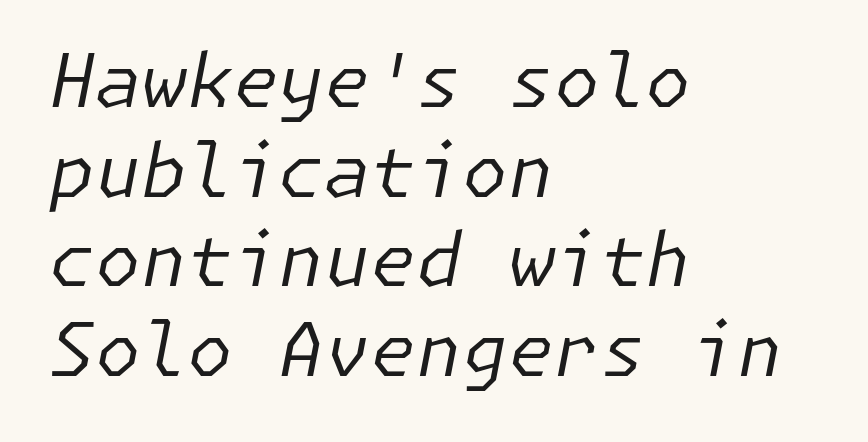
{"italic": "yes", "lean": "right", "slant_degrees": 11, "bold": "no", "weight": "regular", "width": "normal", "stroke_contrast": "low", "x_height": "medium", "underline": "no", "align": "left", "line_spacing_ratio": 1.21, "letter_spacing": "normal", "letter_spacing_em": 0.0, "glyph_px": 74}
